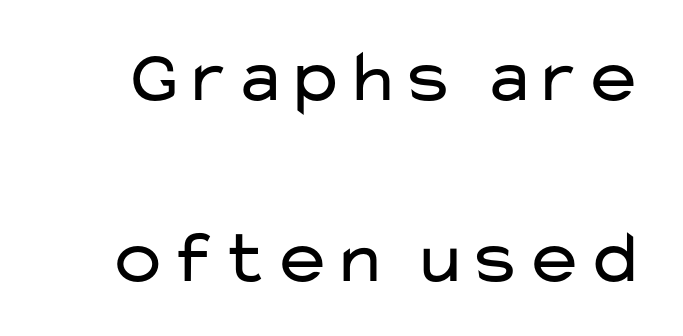
Q: Is the text bold? A: No.
Q: Is the text italic (slanted)? A: No, it is upright.
Q: Is the typeface a serif or a sans-serif typeface? A: Sans-serif.
Q: Is the text underlined? A: No.
Q: Is the spacing between letters normal or unusually wide? A: Normal.
Q: Is the spacing between lines tight, normal or loose? A: Loose.
Q: Width (condensed, normal, or wide)? A: Wide.
Q: Stroke contrast? A: Low.
Q: x-height? A: Medium.
Q: Monospaced? A: No.
